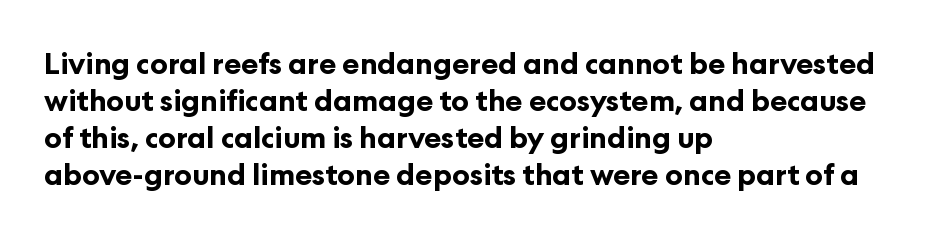
Words appear dense and cohesive because spacing is normal. The rendering anchors every line to the left-hand side. Typographically, this falls in the sans-serif category. Lines of text with bare space underneath. When letters stand straight like this, we call the style roman or upright. Students, observe: this is what conventionally led text looks like.
